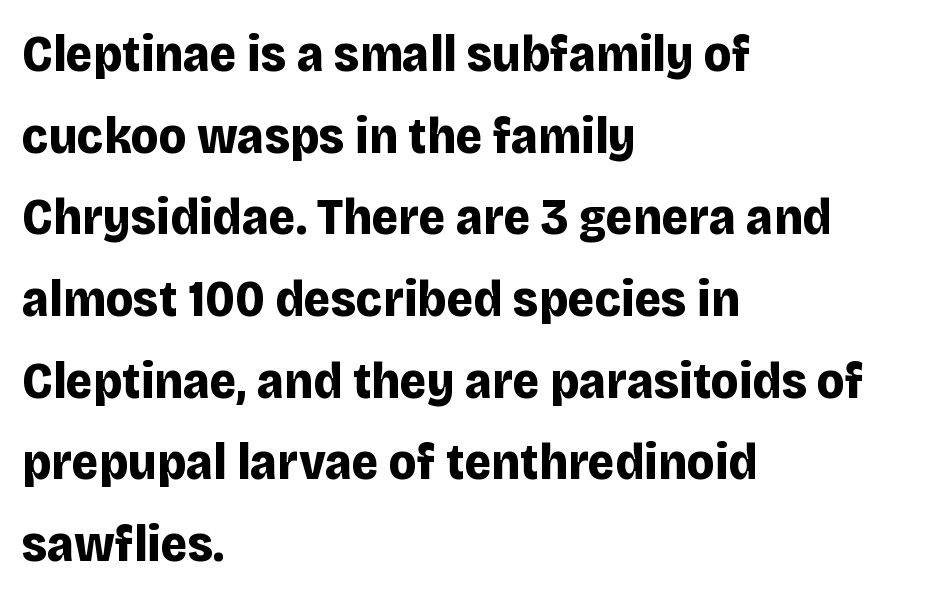
Q: Is the text bold? A: Yes.
Q: Is the text italic (slanted)? A: No, it is upright.
Q: Is the typeface a serif or a sans-serif typeface? A: Sans-serif.
Q: Is the text underlined? A: No.
Q: How is the paragraph aligned? A: Left-aligned.
Q: Is the spacing between letters normal or unusually wide? A: Normal.
Q: Is the spacing between lines tight, normal or loose? A: Normal.
Q: Width (condensed, normal, or wide)? A: Normal.
Q: Stroke contrast? A: Low.
Q: x-height? A: Large.
Q: Monospaced? A: No.
